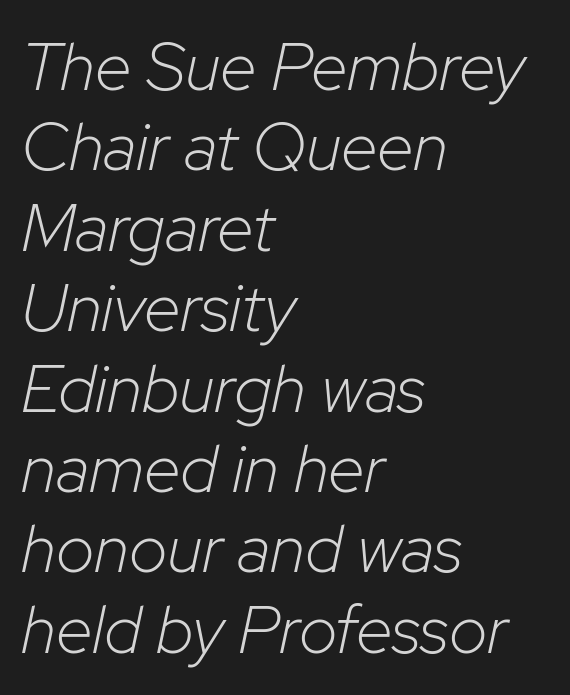
The image shows 67 px light type, italic (leaning right); set left-aligned, line spacing 1.2x, normal letter spacing, not underlined; low stroke contrast and a medium x-height.
